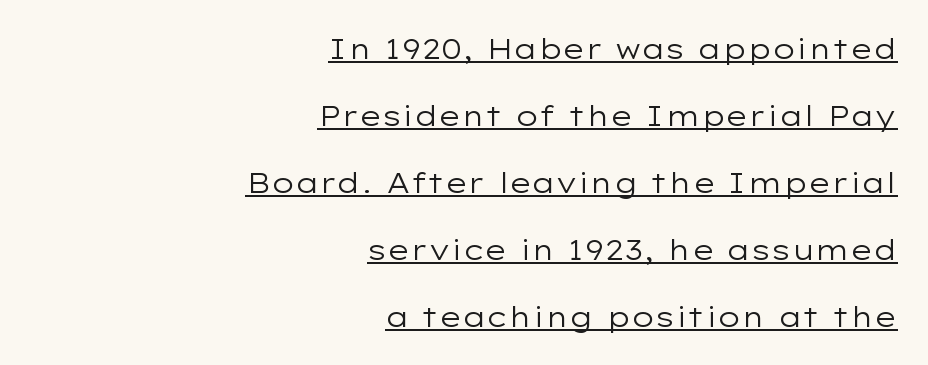
Q: Is the text bold? A: No.
Q: Is the text italic (slanted)? A: No, it is upright.
Q: Is the typeface a serif or a sans-serif typeface? A: Sans-serif.
Q: Is the text underlined? A: Yes.
Q: How is the paragraph aligned? A: Right-aligned.
Q: Is the spacing between letters normal or unusually wide? A: Normal.
Q: Is the spacing between lines tight, normal or loose? A: Loose.
Q: Width (condensed, normal, or wide)? A: Wide.
Q: Stroke contrast? A: Low.
Q: x-height? A: Medium.
Q: Monospaced? A: No.
